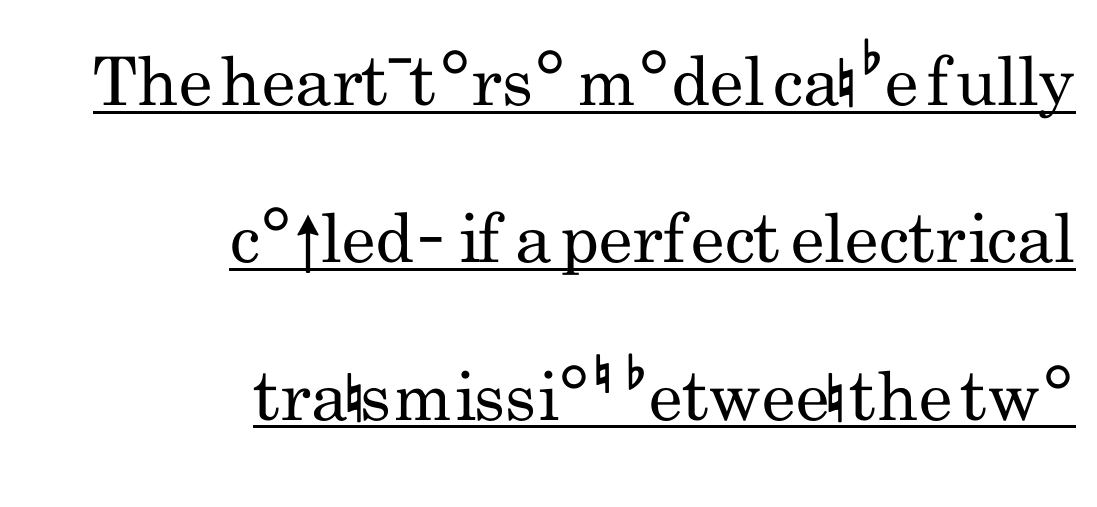
{"serif": "no", "italic": "no", "bold": "no", "weight": "regular", "width": "condensed", "stroke_contrast": "low", "x_height": "small", "monospaced": "no", "underline": "yes", "align": "right", "line_spacing": "loose", "line_spacing_ratio": 2.35, "letter_spacing": "normal", "letter_spacing_em": 0.0, "glyph_px": 67}
